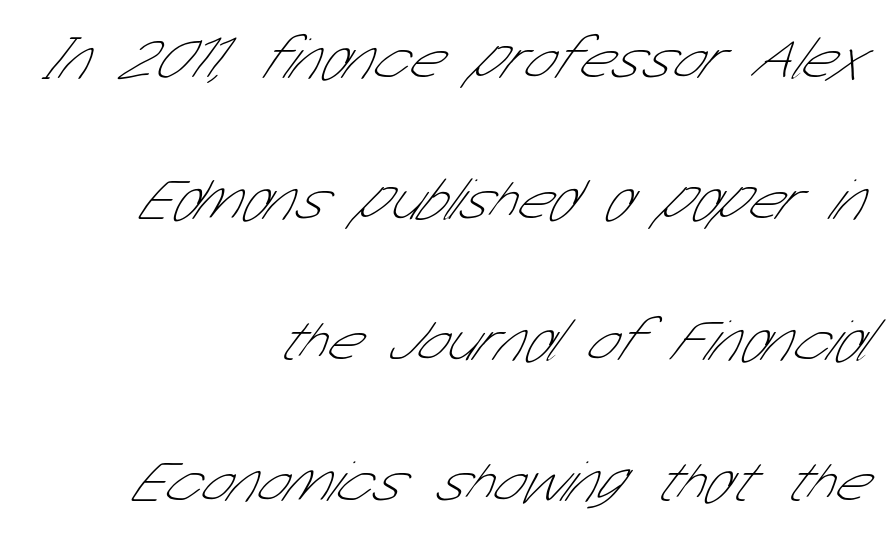
The image shows 59 px thin, condensed sans-serif type; set right-aligned, loose line spacing (2.39x), normal letter spacing, not underlined; low stroke contrast and a medium x-height.
